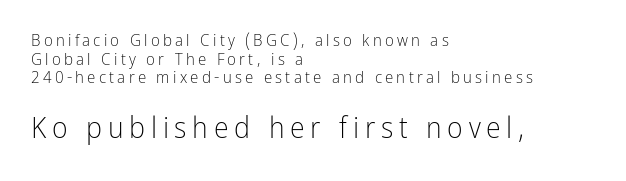
The image shows 30 px light, condensed sans-serif type, upright; set left-aligned, tight line spacing (1.09x), not underlined; the second (bottom) block is 1.76x larger; low stroke contrast and a medium x-height.
